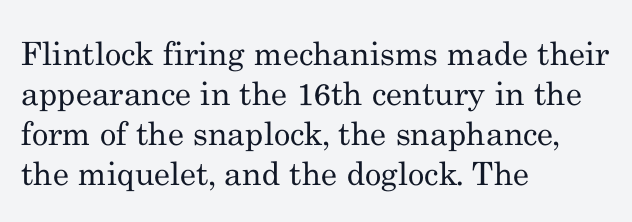
{"serif": "yes", "italic": "no", "bold": "no", "weight": "regular", "width": "normal", "stroke_contrast": "medium", "x_height": "small", "monospaced": "no", "underline": "no", "align": "left", "line_spacing": "normal", "line_spacing_ratio": 1.25, "letter_spacing": "normal", "letter_spacing_em": 0.0, "glyph_px": 32}
